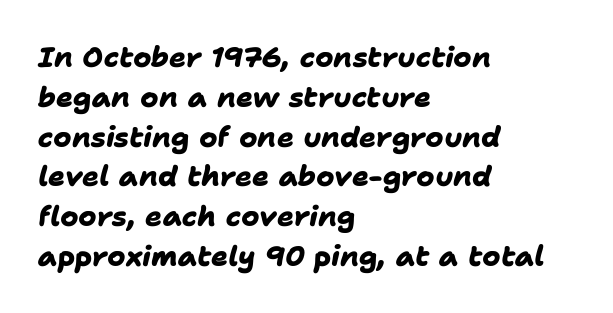
The image shows 28 px heavy sans-serif type; set left-aligned, normal line spacing (1.42x), normal letter spacing, not underlined; low stroke contrast and a medium x-height.
